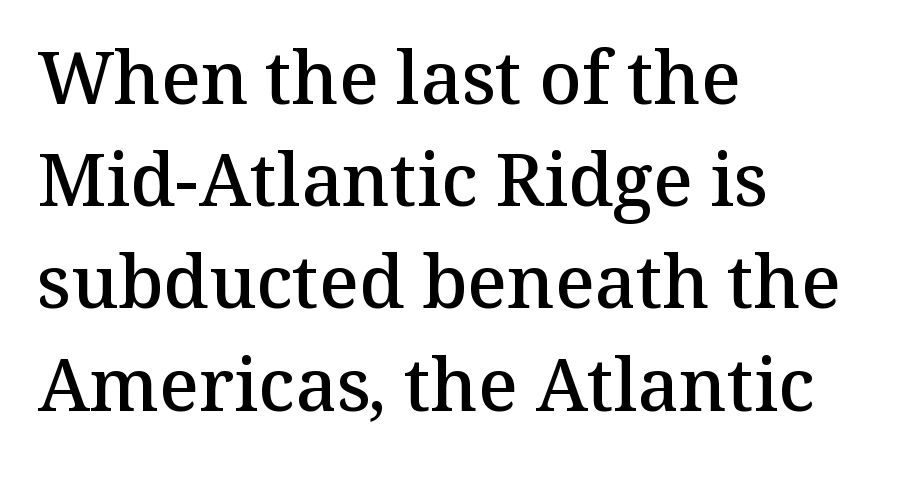
Beneath every word, the page is bare. Note: serifs present on the glyphs. You could not count columns in this text — the font is proportionally spaced. The rendering uses a semibold face; strokes are thickened but not to full bold. Does extra space separate the letters? No, they use regular spacing. Ascenders rise straight up at ninety degrees.
